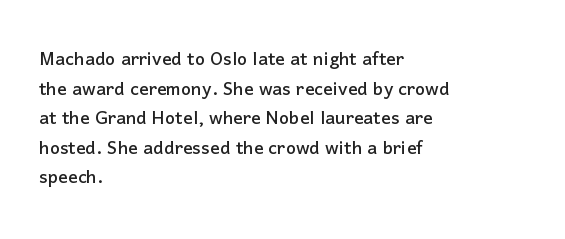
The rag falls on the right side of this text block. This sample uses an upright cut, with every glyph sitting square on the baseline. This sample uses plain, unmodified letter spacing. The strip under each line holds only bare page.
